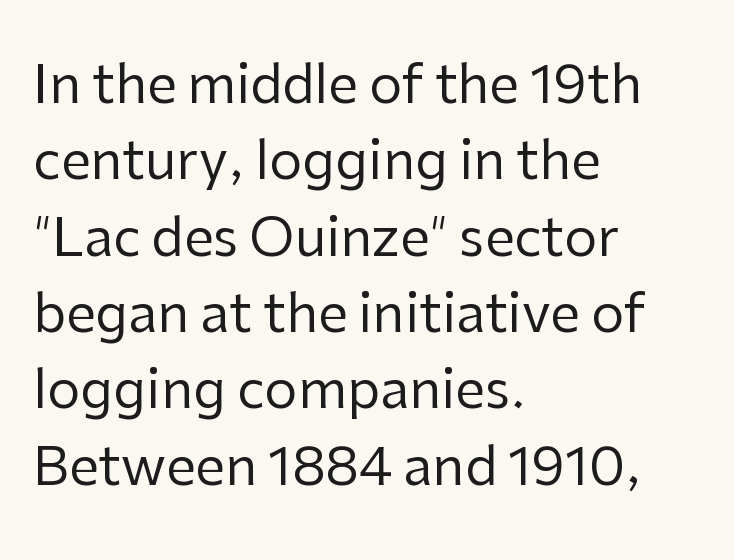
{"serif": "no", "italic": "no", "bold": "no", "weight": "regular", "width": "normal", "stroke_contrast": "low", "x_height": "medium", "monospaced": "no", "underline": "no", "align": "left", "line_spacing": "normal", "line_spacing_ratio": 1.44, "letter_spacing": "normal", "letter_spacing_em": 0.0, "glyph_px": 53}
